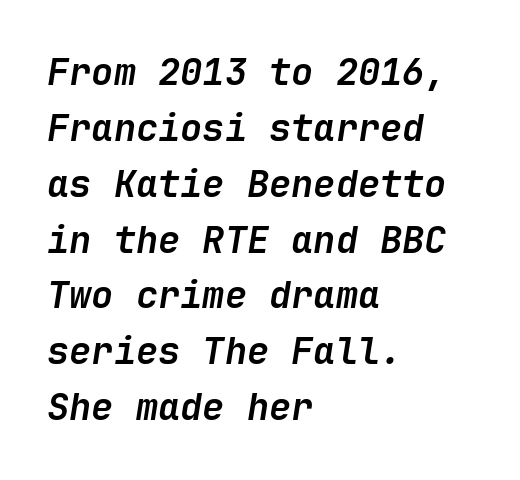
{"italic": "yes", "lean": "right", "slant_degrees": 9, "bold": "yes", "weight": "semibold", "width": "normal", "stroke_contrast": "low", "x_height": "medium", "underline": "no", "align": "left", "line_spacing": "normal", "line_spacing_ratio": 1.51, "letter_spacing": "normal", "letter_spacing_em": 0.0, "glyph_px": 37}
